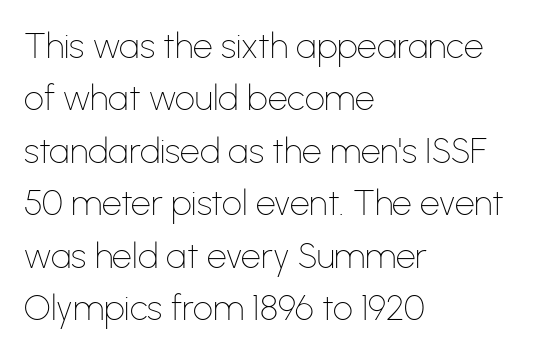
Q: Is the text bold? A: No.
Q: Is the text italic (slanted)? A: No, it is upright.
Q: Is the typeface a serif or a sans-serif typeface? A: Sans-serif.
Q: Is the text underlined? A: No.
Q: How is the paragraph aligned? A: Left-aligned.
Q: Is the spacing between letters normal or unusually wide? A: Normal.
Q: Is the spacing between lines tight, normal or loose? A: Normal.
Q: Width (condensed, normal, or wide)? A: Normal.
Q: Stroke contrast? A: Low.
Q: x-height? A: Medium.
Q: Monospaced? A: No.
